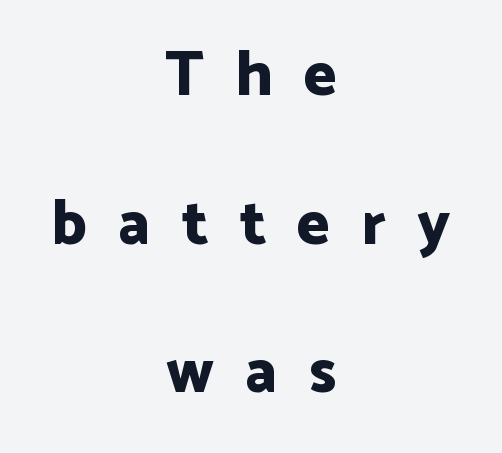
The image shows 63 px bold sans-serif type, upright; set centered, loose line spacing (2.36x), unusually wide letter spacing (+0.5 em), not underlined; low stroke contrast and a medium x-height.
